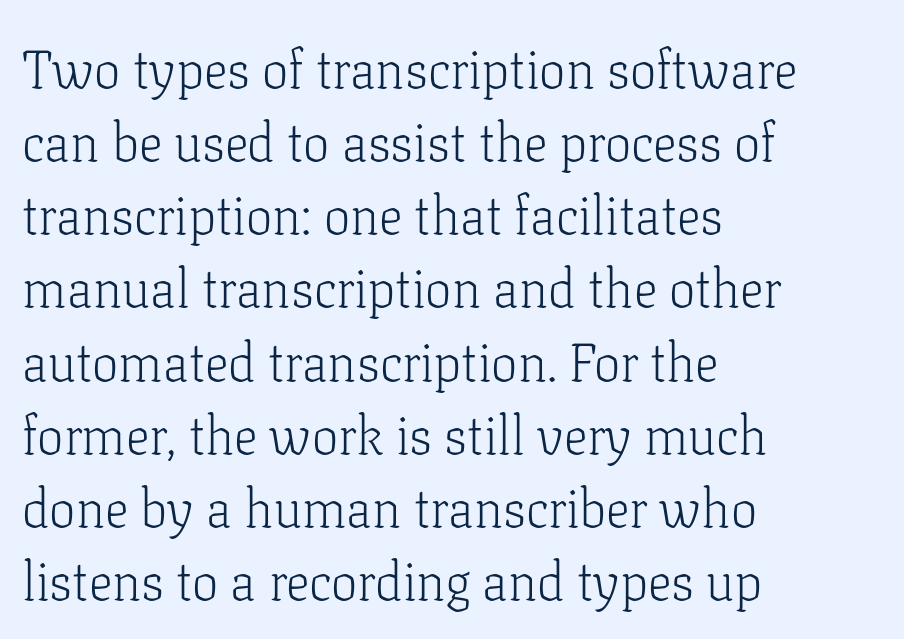
The words here are not underlined. Weight: not bold — regular or lighter. The typeface chosen for these lines features serifs. The compositor pushed each line to the left boundary. A typesetter would mark this as roman, not italic. The letters advance in unequal steps, a hallmark of proportional type.
